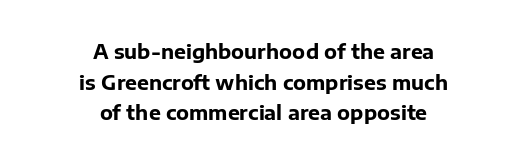
Line starts and ends both wander, symmetrically. Characters remain perfectly vertical along every line. Just letters on the line, the space beneath them empty. How would I describe the line gaps? Plain and ordinary. What weight is shown? A full bold with thick strokes. Compared with typical body copy, the letter spacing here is the same.
